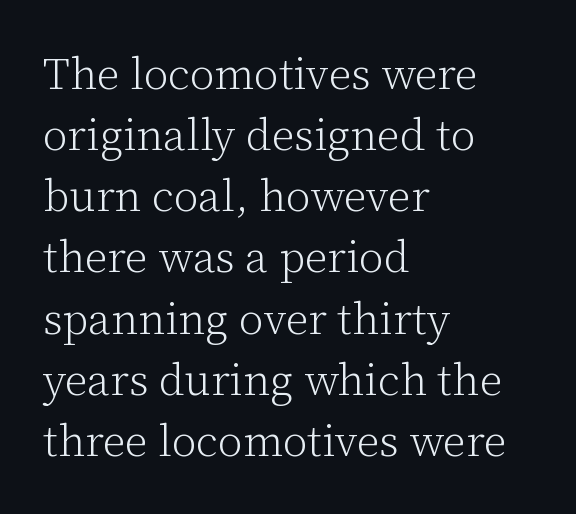
The paragraph shown leans on its left margin. The line texture is even and compact thanks to regular tracking. This is not heavy type; no bold has been used. Reading down the column, the eye jumps a familiar distance to each next line. The words here are not underlined. Is this a fixed-width face? No — the glyphs have proportional, varying widths.
